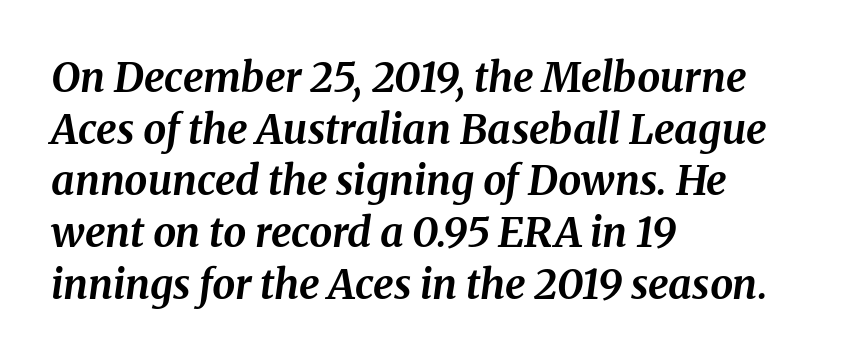
Q: Is the text bold? A: Yes.
Q: Is the text italic (slanted)? A: Yes, it leans right by about 8 degrees.
Q: Is the text underlined? A: No.
Q: How is the paragraph aligned? A: Left-aligned.
Q: Is the spacing between letters normal or unusually wide? A: Normal.
Q: Is the spacing between lines tight, normal or loose? A: Normal.
Q: Width (condensed, normal, or wide)? A: Normal.
Q: Stroke contrast? A: Medium.
Q: x-height? A: Medium.
Q: Monospaced? A: No.
